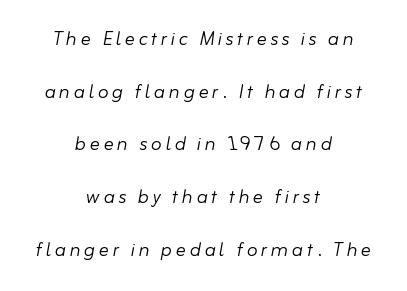
The image shows 25 px text type, italic (leaning right); set centered, loose line spacing (2.11x), not underlined.
